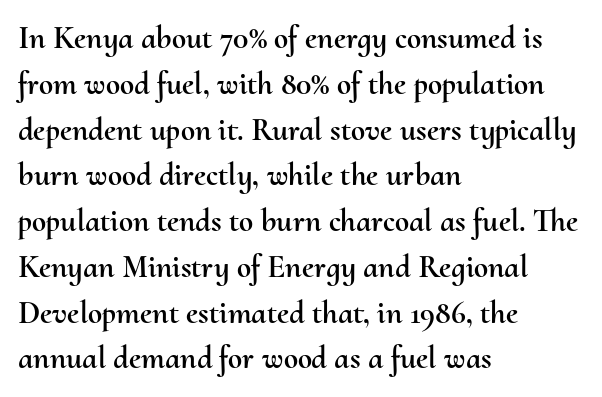
Q: Is the text italic (slanted)? A: No, it is upright.
Q: Is the text underlined? A: No.
Q: How is the paragraph aligned? A: Left-aligned.
Q: Is the spacing between letters normal or unusually wide? A: Normal.
Q: Is the spacing between lines tight, normal or loose? A: Normal.
Q: Width (condensed, normal, or wide)? A: Normal.
Q: Stroke contrast? A: Medium.
Q: x-height? A: Small.
Q: Monospaced? A: No.
